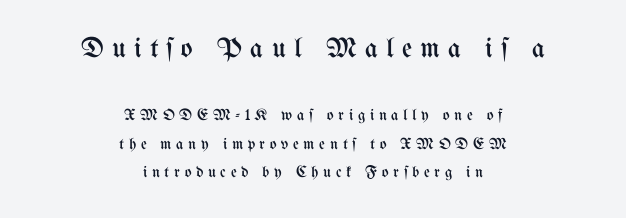
{"italic": "no", "bold": "no", "weight": "regular", "width": "condensed", "stroke_contrast": "medium", "x_height": "medium", "monospaced": "no", "underline": "no", "align": "center", "line_spacing_ratio": 1.78, "letter_spacing": "wide", "letter_spacing_em": 0.29, "larger_block": "first", "size_ratio": 1.75, "glyph_px": 28}
